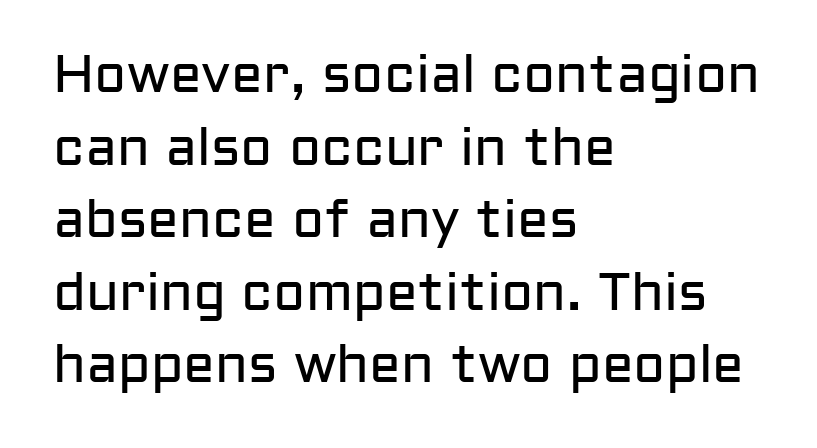
The image shows 53 px regular-weight sans-serif type, upright; set left-aligned, normal line spacing (1.37x), normal letter spacing, not underlined; low stroke contrast and a medium x-height.
